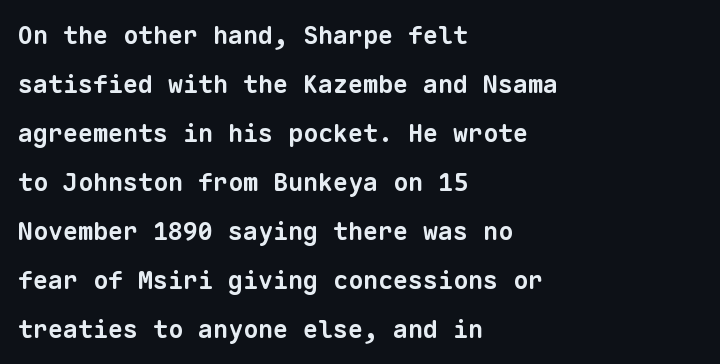
Check the space under the baseline: it is left empty. Loosely led — the rows are spread out. Its strokes are broad and dark, the hallmark of bold type. The face used here is rendered with its standard letterfit. Where is the straight margin? On the left.
